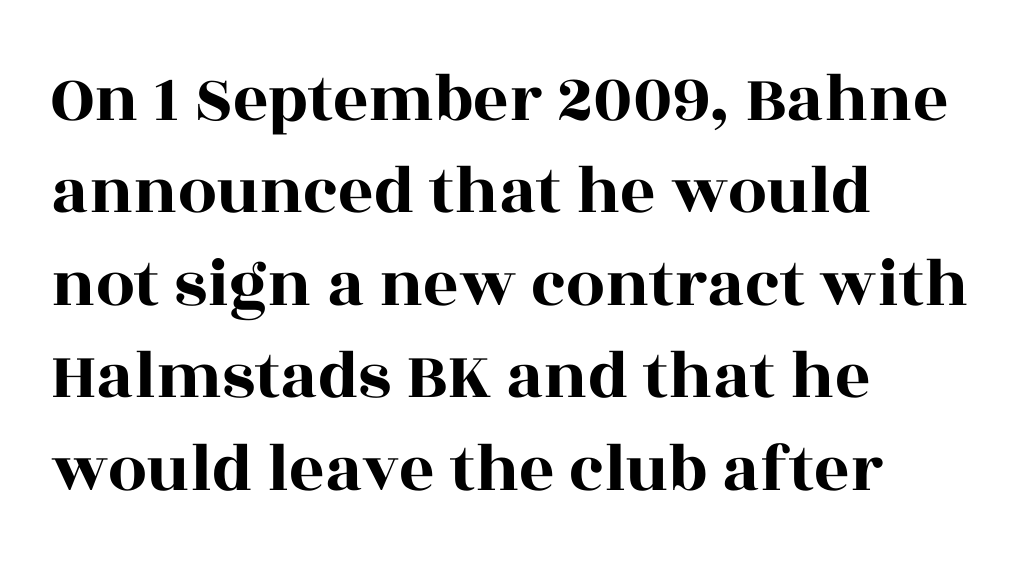
Q: Is the text italic (slanted)? A: No, it is upright.
Q: Is the typeface a serif or a sans-serif typeface? A: Serif.
Q: Is the text underlined? A: No.
Q: How is the paragraph aligned? A: Left-aligned.
Q: Is the spacing between letters normal or unusually wide? A: Normal.
Q: Is the spacing between lines tight, normal or loose? A: Normal.
Q: Width (condensed, normal, or wide)? A: Wide.
Q: x-height? A: Large.
Q: Monospaced? A: No.
